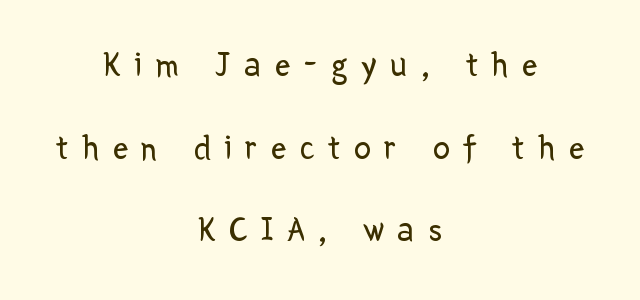
Q: Is the text bold? A: No.
Q: Is the text italic (slanted)? A: No, it is upright.
Q: Is the typeface a serif or a sans-serif typeface? A: Sans-serif.
Q: Is the text underlined? A: No.
Q: How is the paragraph aligned? A: Centered.
Q: Is the spacing between letters normal or unusually wide? A: Unusually wide.
Q: Is the spacing between lines tight, normal or loose? A: Loose.
Q: Width (condensed, normal, or wide)? A: Normal.
Q: Stroke contrast? A: Low.
Q: x-height? A: Medium.
Q: Monospaced? A: No.
